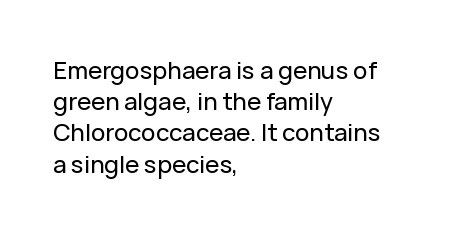
Does the copy run flush right? No — it runs flush left. The font's upright variant was chosen for this text. Descender tails drop into unmarked territory. Reading down the column, the eye jumps a familiar distance to each next line.
